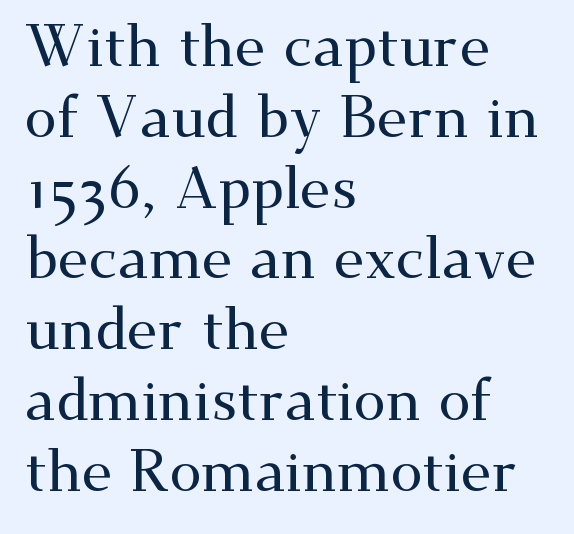
{"serif": "yes", "italic": "no", "width": "wide", "stroke_contrast": "medium", "x_height": "small", "monospaced": "no", "underline": "no", "align": "left", "line_spacing_ratio": 1.22, "letter_spacing": "normal", "letter_spacing_em": 0.0, "glyph_px": 58}
